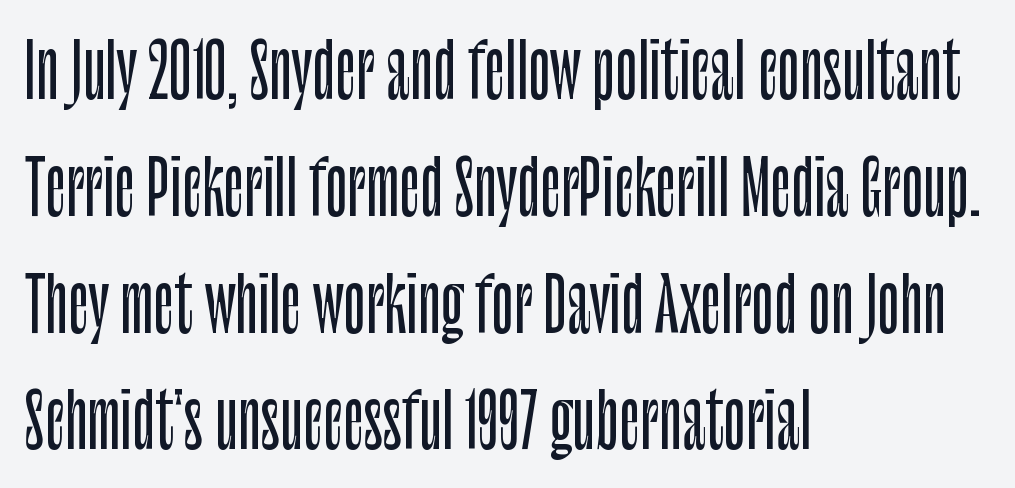
Q: Is the text italic (slanted)? A: No, it is upright.
Q: Is the typeface a serif or a sans-serif typeface? A: Sans-serif.
Q: Is the text underlined? A: No.
Q: How is the paragraph aligned? A: Left-aligned.
Q: Is the spacing between letters normal or unusually wide? A: Normal.
Q: Is the spacing between lines tight, normal or loose? A: Normal.
Q: Width (condensed, normal, or wide)? A: Condensed.
Q: Stroke contrast? A: Low.
Q: x-height? A: Large.
Q: Monospaced? A: No.
